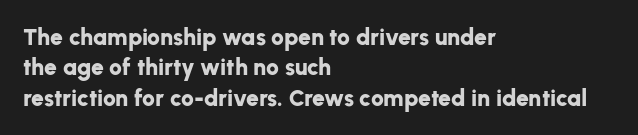
The image shows 23 px bold type, upright; set left-aligned, normal line spacing (1.32x), normal letter spacing, not underlined.
